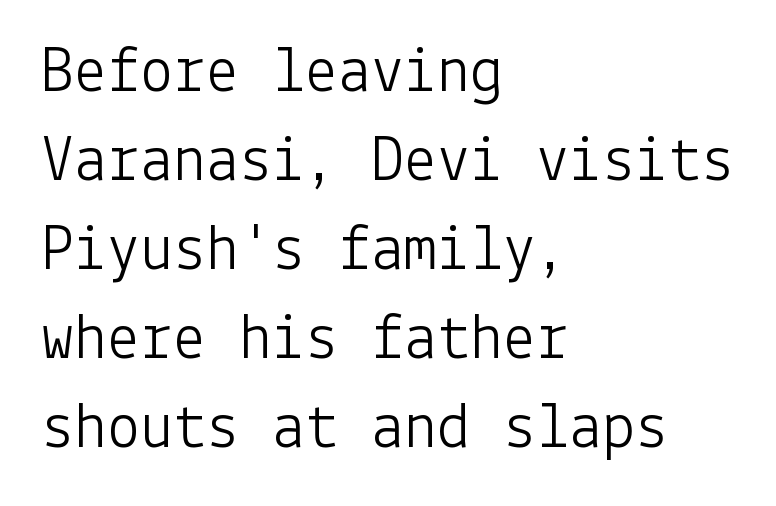
{"serif": "no", "italic": "no", "bold": "no", "weight": "light", "width": "normal", "stroke_contrast": "low", "x_height": "medium", "underline": "no", "align": "left", "line_spacing": "normal", "line_spacing_ratio": 1.35, "letter_spacing": "normal", "letter_spacing_em": 0.0, "glyph_px": 66}
